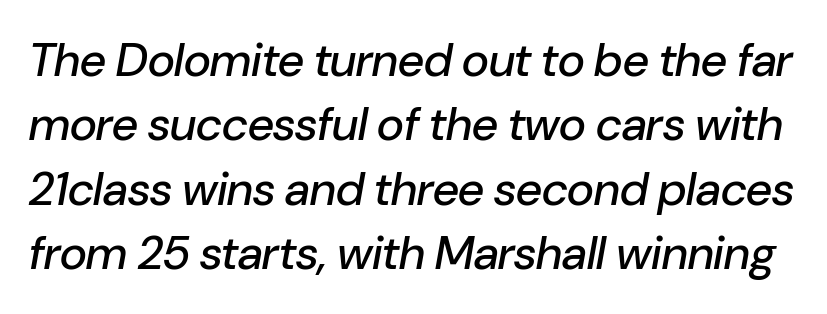
Q: Is the text italic (slanted)? A: Yes, it leans right by about 10 degrees.
Q: Is the text underlined? A: No.
Q: Is the spacing between letters normal or unusually wide? A: Normal.
Q: Is the spacing between lines tight, normal or loose? A: Normal.
Q: Width (condensed, normal, or wide)? A: Normal.
Q: Stroke contrast? A: Low.
Q: x-height? A: Medium.
Q: Monospaced? A: No.
